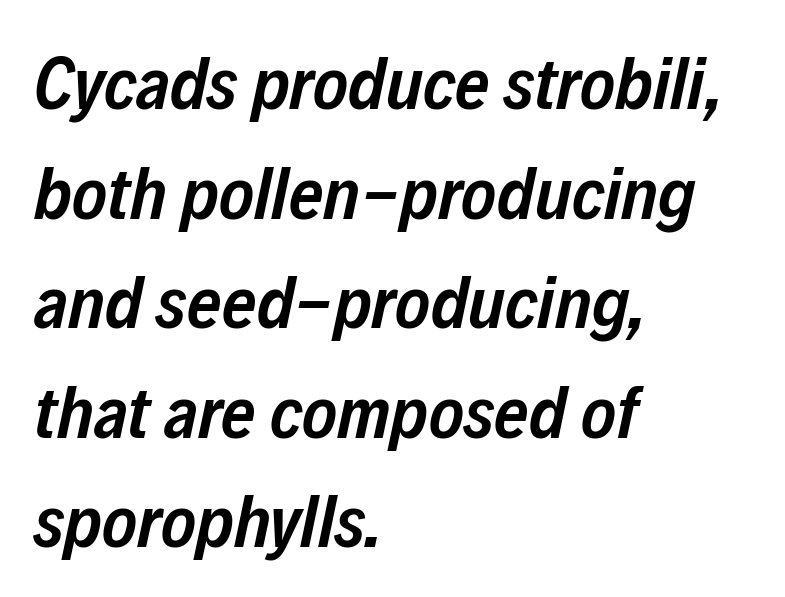
The image shows 74 px semibold, condensed type, italic (leaning right); set left-aligned, normal line spacing (1.48x), normal letter spacing, not underlined; low stroke contrast and a medium x-height.
